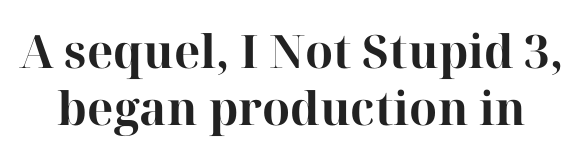
Q: Is the text bold? A: Yes.
Q: Is the text italic (slanted)? A: No, it is upright.
Q: Is the typeface a serif or a sans-serif typeface? A: Serif.
Q: Is the text underlined? A: No.
Q: Is the spacing between letters normal or unusually wide? A: Normal.
Q: Width (condensed, normal, or wide)? A: Normal.
Q: Stroke contrast? A: High.
Q: x-height? A: Medium.
Q: Monospaced? A: No.
